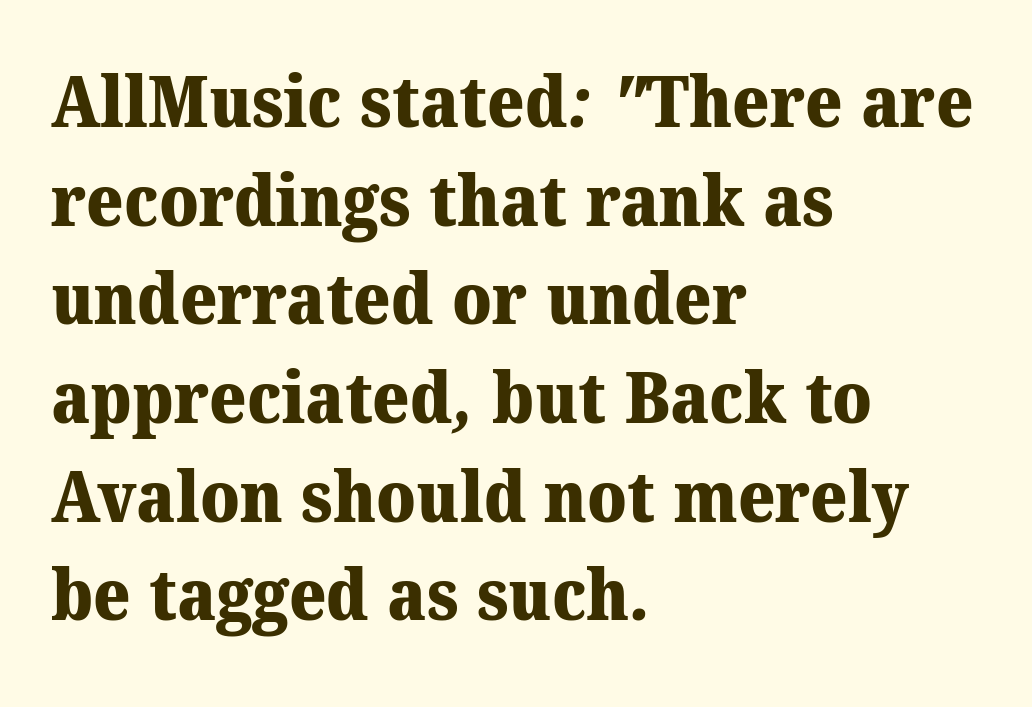
The letters advance in unequal steps, a hallmark of proportional type. Line beginnings align vertically; line endings do not. Are there feet on the stems? There are — it's a serif. Compared with typical paragraphs, the rows here are spaced about the same. Look at the tracking — it's just the regular setting, nothing added. Type without underlining.
